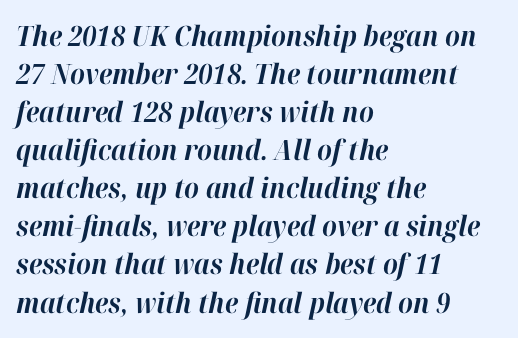
Honestly, the letter spacing is just normal — you wouldn't notice it. A typesetter would call this leading conventional body-copy spacing. Looking at the ascenders, they clearly lean. The string is rendered with underlining switched off. These lines are rendered in a variable-pitch font.
